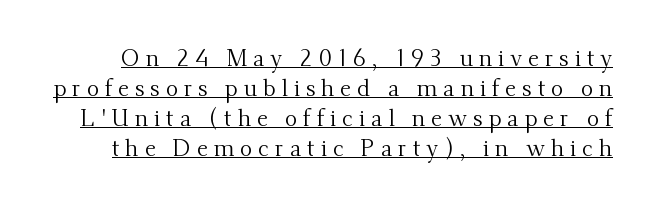
Q: Is the text bold? A: No.
Q: Is the text italic (slanted)? A: No, it is upright.
Q: Is the text underlined? A: Yes.
Q: Is the spacing between letters normal or unusually wide? A: Unusually wide.
Q: Is the spacing between lines tight, normal or loose? A: Normal.
